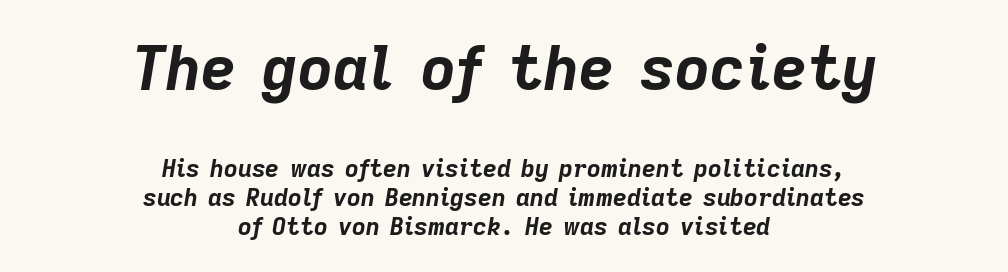
These lines were composed using italics. Here the glyphs are tracked normally, forming tight word shapes. Both edges are ragged and mirror each other, which tells us the setting is centered. The face used here is proportionally spaced, like ordinary book or web type.
